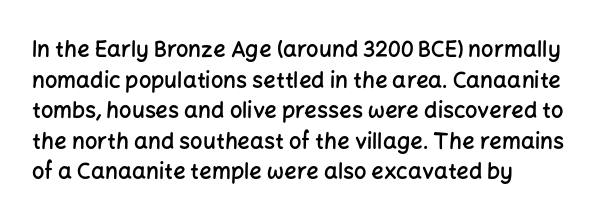
When letters stand straight like this, we call the style roman or upright. The space beneath each line is pristine and unruled. Horizontal alignment here is leftward, the default for most running prose. The gaps between neighbouring characters are ordinary and unremarkable. Students, this is semibold: more ink than regular, less than bold.
